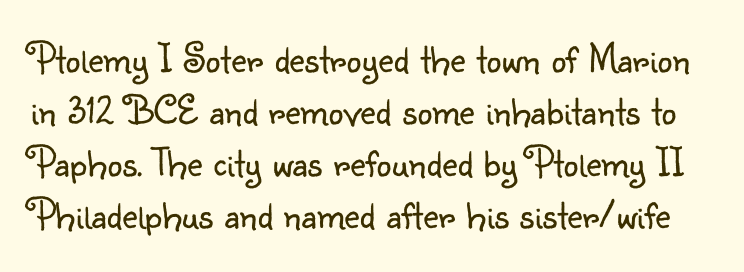
The image shows 42 px light sans-serif type, upright; set line spacing 1.24x, normal letter spacing, not underlined; low stroke contrast and a small x-height.
